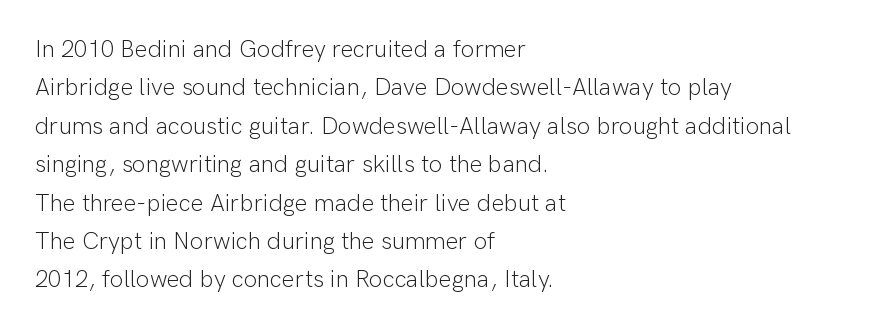
{"italic": "no", "bold": "no", "underline": "no", "align": "left", "line_spacing": "normal", "line_spacing_ratio": 1.6, "letter_spacing": "normal", "letter_spacing_em": 0.0, "glyph_px": 24}
